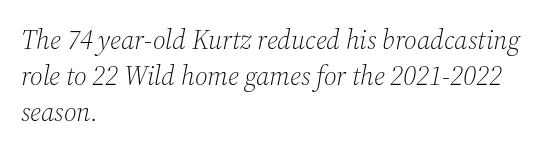
The face used here is rendered with its standard letterfit. Think standard paragraph weight, or any step lighter than that. The lines sit at an ordinary, default distance from one another. This sample is left-justified, so line endings fall wherever the words run out. The specimen omits any rule beneath the text block's lines. The letters are slanted; this is an italic face.
